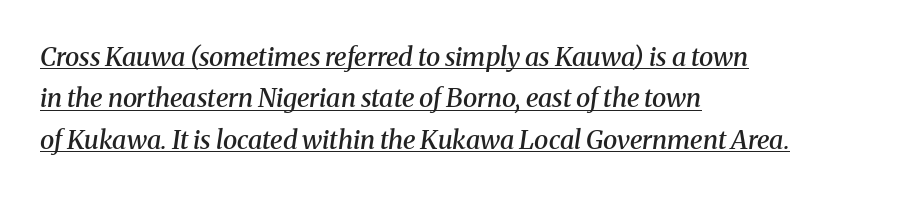
The image shows 26 px text type, italic (leaning right); set left-aligned, normal line spacing (1.59x), normal letter spacing, underlined.
